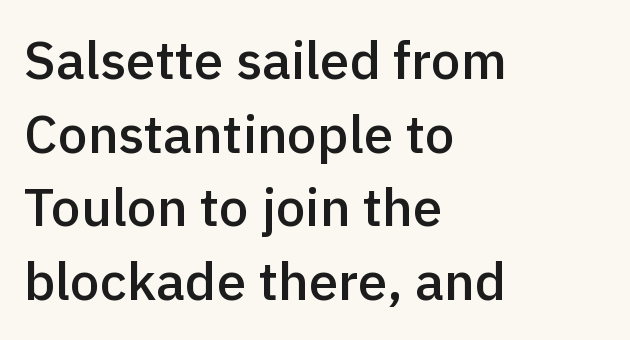
{"serif": "no", "italic": "no", "bold": "semi", "weight": "semibold", "width": "normal", "x_height": "medium", "monospaced": "no", "underline": "no", "align": "left", "line_spacing": "normal", "line_spacing_ratio": 1.39, "letter_spacing": "normal", "letter_spacing_em": 0.0, "glyph_px": 53}
